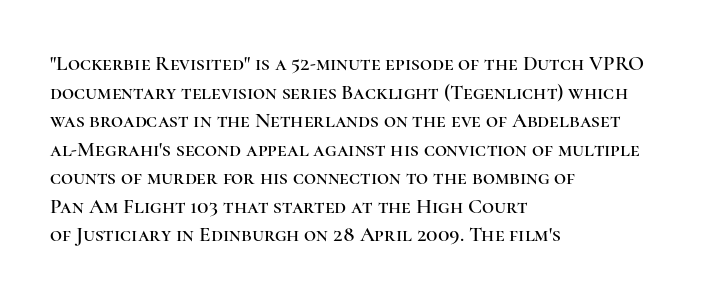
{"italic": "no", "underline": "no", "align": "left", "line_spacing": "normal", "line_spacing_ratio": 1.36, "letter_spacing": "normal", "letter_spacing_em": 0.0, "glyph_px": 21}
